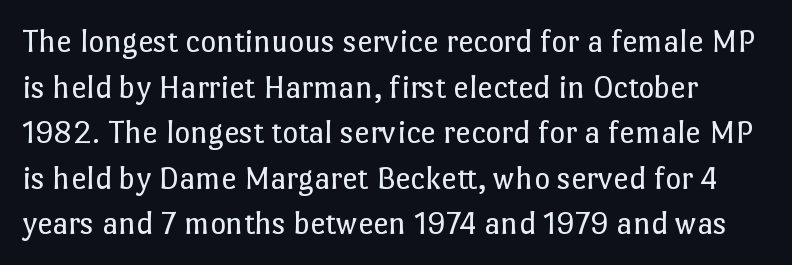
{"italic": "no", "bold": "no", "weight": "regular", "width": "normal", "stroke_contrast": "low", "x_height": "medium", "monospaced": "no", "underline": "no", "line_spacing": "normal", "line_spacing_ratio": 1.34, "letter_spacing": "normal", "letter_spacing_em": 0.0, "glyph_px": 34}
